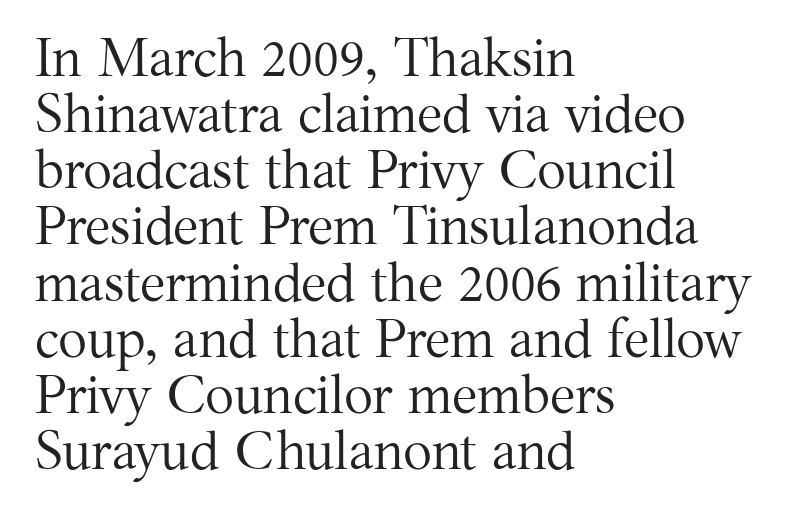
You can tell it's not italic because the verticals are truly vertical. In terms of leading, this rendering errs on the cramped side. A quiet, ordinary-to-light weight characterises the typeface. What kind of face is this? One with serifs. Default kerning and tracking; the words read as compact shapes.
